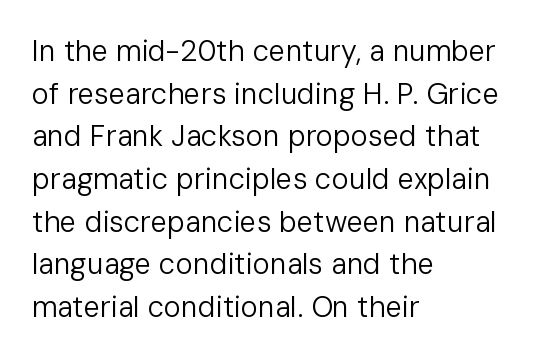
Q: Is the text bold? A: No.
Q: Is the text italic (slanted)? A: No, it is upright.
Q: Is the typeface a serif or a sans-serif typeface? A: Sans-serif.
Q: Is the text underlined? A: No.
Q: How is the paragraph aligned? A: Left-aligned.
Q: Is the spacing between letters normal or unusually wide? A: Normal.
Q: Is the spacing between lines tight, normal or loose? A: Normal.
Q: Width (condensed, normal, or wide)? A: Normal.
Q: Stroke contrast? A: Low.
Q: x-height? A: Medium.
Q: Monospaced? A: No.
